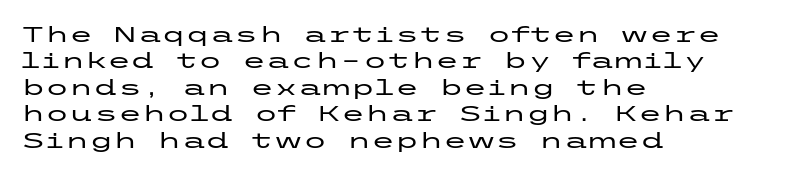
Q: Is the text italic (slanted)? A: No, it is upright.
Q: Is the text underlined? A: No.
Q: How is the paragraph aligned? A: Left-aligned.
Q: Is the spacing between letters normal or unusually wide? A: Normal.
